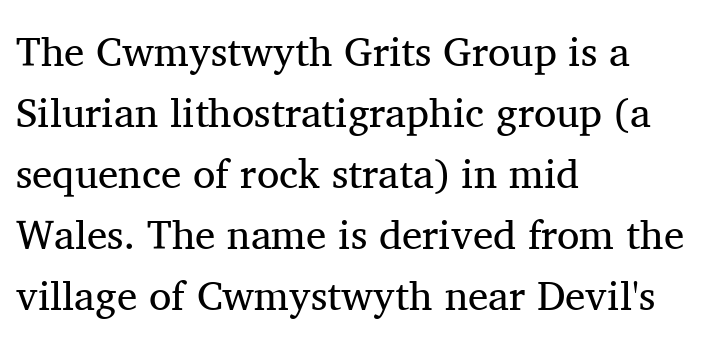
The image shows 41 px regular-weight serif type, upright; set left-aligned, normal line spacing (1.49x), normal letter spacing, not underlined; medium stroke contrast and a medium x-height.
